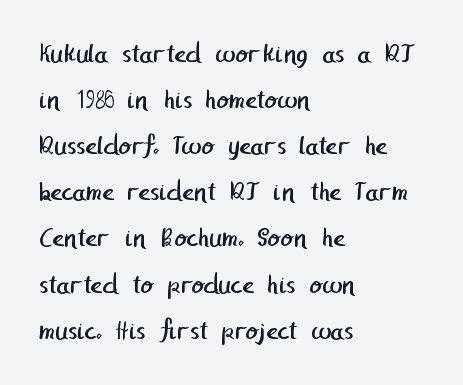
{"serif": "no", "bold": "no", "weight": "regular", "width": "normal", "stroke_contrast": "low", "x_height": "medium", "underline": "no", "align": "left", "line_spacing": "normal", "line_spacing_ratio": 1.59, "letter_spacing": "normal", "letter_spacing_em": 0.0, "glyph_px": 29}
